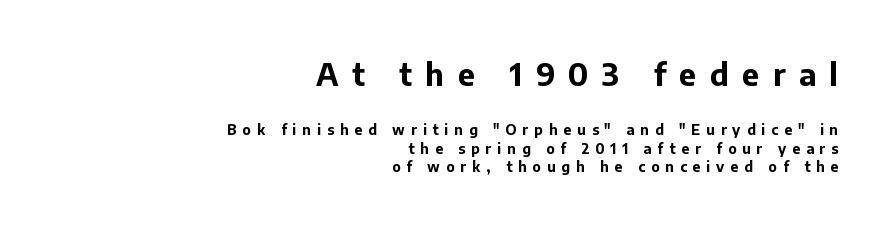
{"serif": "no", "italic": "no", "bold": "yes", "weight": "bold", "width": "normal", "stroke_contrast": "low", "x_height": "medium", "monospaced": "no", "underline": "no", "align": "right", "line_spacing": "normal", "line_spacing_ratio": 1.33, "letter_spacing": "wide", "letter_spacing_em": 0.43, "larger_block": "first", "size_ratio": 2.21, "glyph_px": 31}
